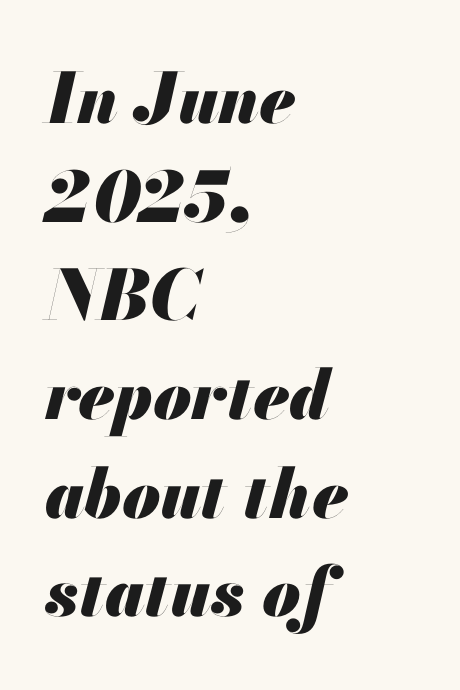
Q: Is the text bold? A: Yes.
Q: Is the text italic (slanted)? A: Yes, it leans right by about 13 degrees.
Q: Is the text underlined? A: No.
Q: How is the paragraph aligned? A: Left-aligned.
Q: Is the spacing between letters normal or unusually wide? A: Normal.
Q: Is the spacing between lines tight, normal or loose? A: Normal.
Q: Width (condensed, normal, or wide)? A: Normal.
Q: Stroke contrast? A: Medium.
Q: x-height? A: Small.
Q: Monospaced? A: No.
